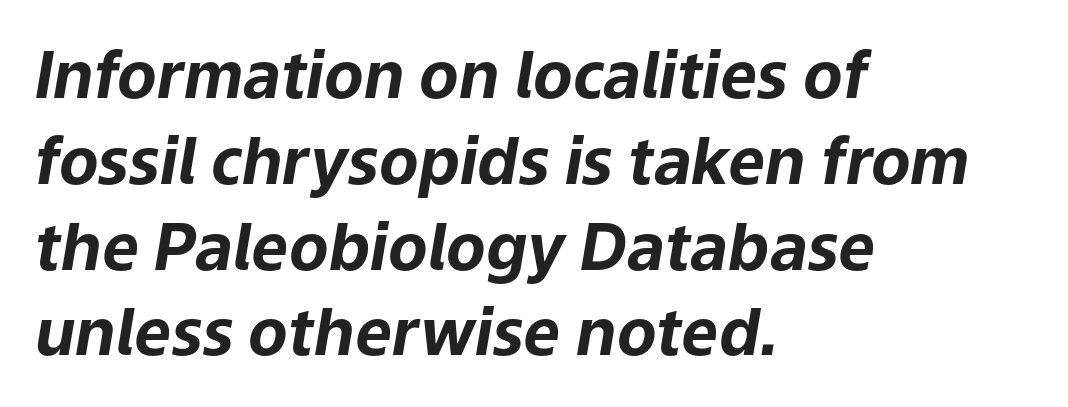
{"italic": "yes", "lean": "right", "slant_degrees": 9, "bold": "yes", "weight": "bold", "width": "normal", "stroke_contrast": "low", "x_height": "medium", "monospaced": "no", "underline": "no", "align": "left", "line_spacing": "normal", "line_spacing_ratio": 1.32, "letter_spacing": "normal", "letter_spacing_em": 0.0, "glyph_px": 65}
